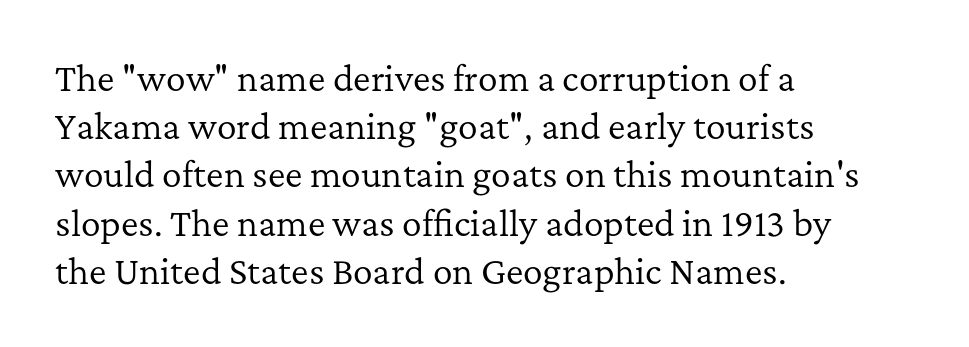
{"serif": "yes", "italic": "no", "bold": "no", "weight": "regular", "width": "normal", "stroke_contrast": "low", "x_height": "medium", "monospaced": "no", "underline": "no", "align": "left", "line_spacing": "normal", "line_spacing_ratio": 1.46, "letter_spacing": "normal", "letter_spacing_em": 0.0, "glyph_px": 33}
